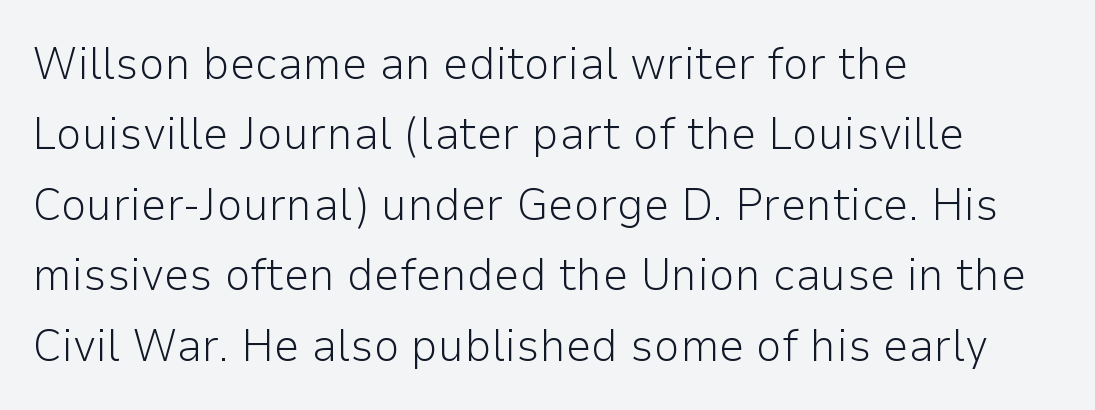
Line spacing here is normal. Weight: regular or lighter. Rendered with straight, roman letterforms. Look at the tracking — it's just the regular setting, nothing added. The space directly below the letters is spotless.
